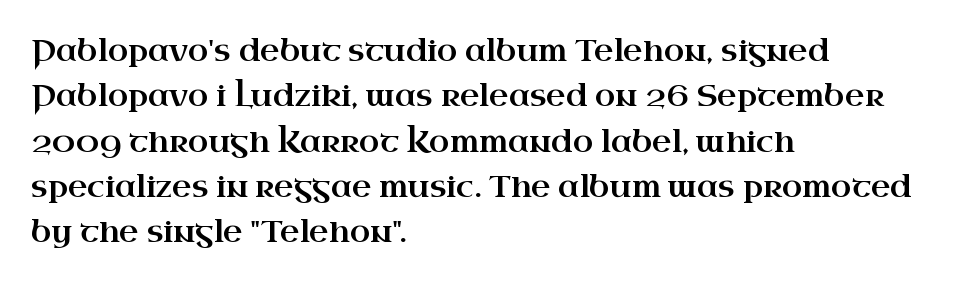
{"serif": "yes", "italic": "no", "width": "wide", "stroke_contrast": "high", "x_height": "small", "monospaced": "no", "underline": "no", "align": "left", "line_spacing": "normal", "line_spacing_ratio": 1.51, "letter_spacing": "normal", "letter_spacing_em": 0.0, "glyph_px": 30}
